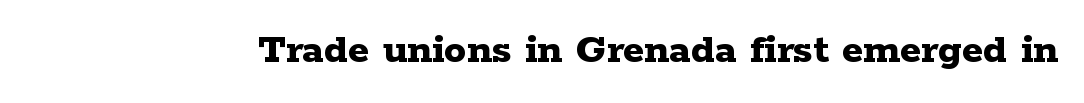
The image shows 44 px bold, wide serif type, upright; set normal letter spacing, not underlined; low stroke contrast and a medium x-height.
